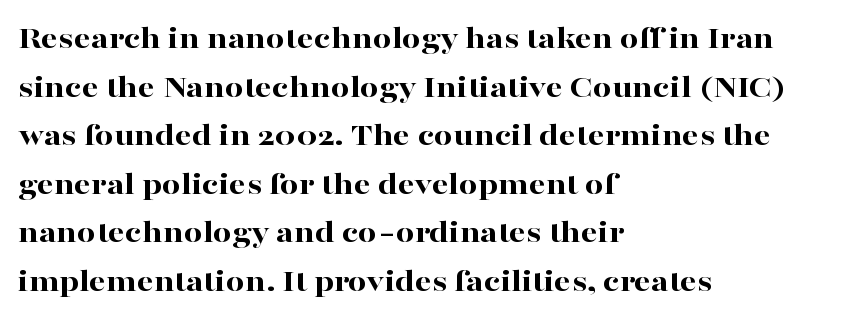
{"serif": "yes", "italic": "no", "bold": "yes", "weight": "bold", "width": "wide", "stroke_contrast": "high", "x_height": "medium", "monospaced": "no", "underline": "no", "align": "left", "line_spacing": "normal", "line_spacing_ratio": 1.47, "letter_spacing": "normal", "letter_spacing_em": 0.0, "glyph_px": 33}
